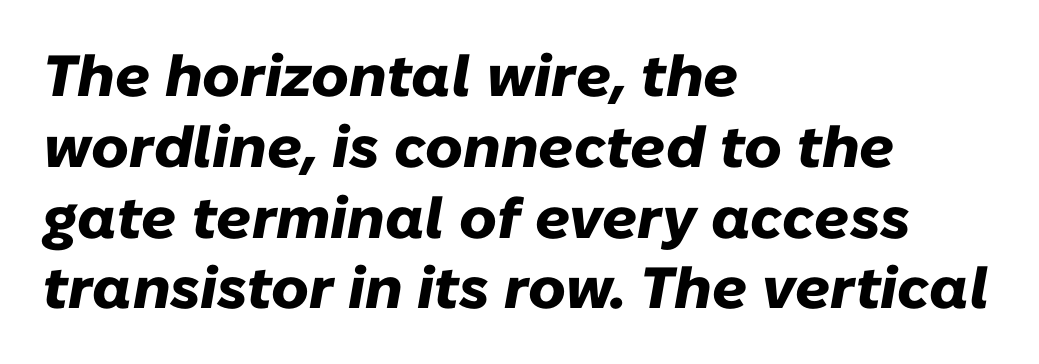
Q: Is the text bold? A: Yes.
Q: Is the text italic (slanted)? A: Yes, it leans right by about 10 degrees.
Q: Is the text underlined? A: No.
Q: How is the paragraph aligned? A: Left-aligned.
Q: Is the spacing between letters normal or unusually wide? A: Normal.
Q: Width (condensed, normal, or wide)? A: Normal.
Q: Stroke contrast? A: Low.
Q: x-height? A: Medium.
Q: Monospaced? A: No.
